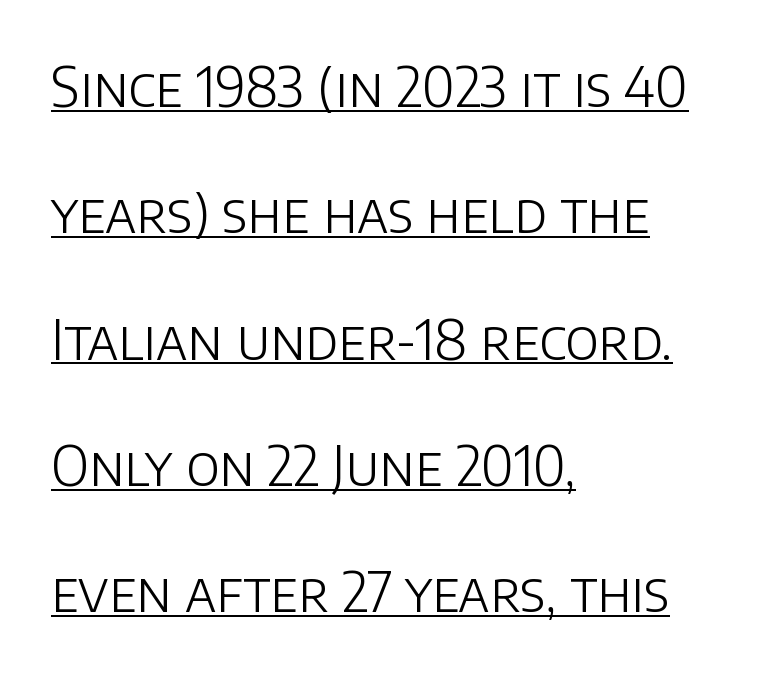
{"serif": "no", "italic": "no", "bold": "no", "weight": "light", "width": "normal", "stroke_contrast": "low", "x_height": "large", "monospaced": "no", "underline": "yes", "align": "left", "line_spacing": "loose", "line_spacing_ratio": 2.34, "letter_spacing": "normal", "letter_spacing_em": 0.0, "glyph_px": 54}
